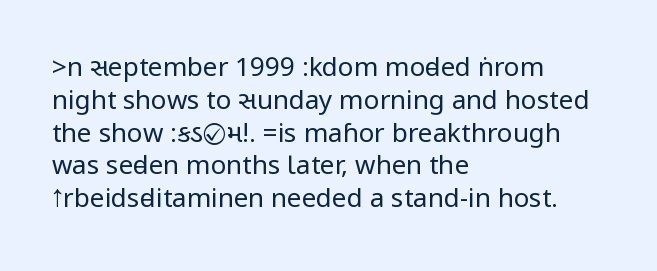
{"italic": "no", "bold": "no", "underline": "no", "align": "left", "line_spacing": "normal", "line_spacing_ratio": 1.26, "letter_spacing": "normal", "letter_spacing_em": 0.0, "glyph_px": 26}
